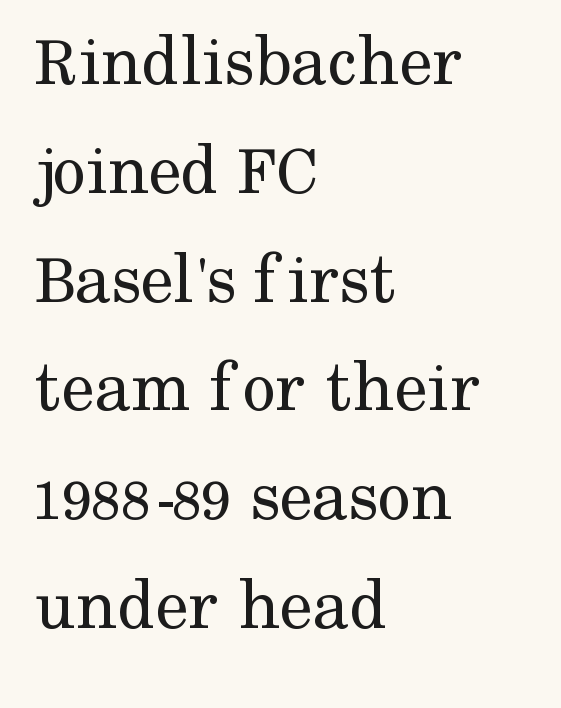
The image shows 74 px regular-weight serif type, upright; set left-aligned, normal line spacing (1.47x), normal letter spacing, not underlined; medium stroke contrast and a medium x-height.
